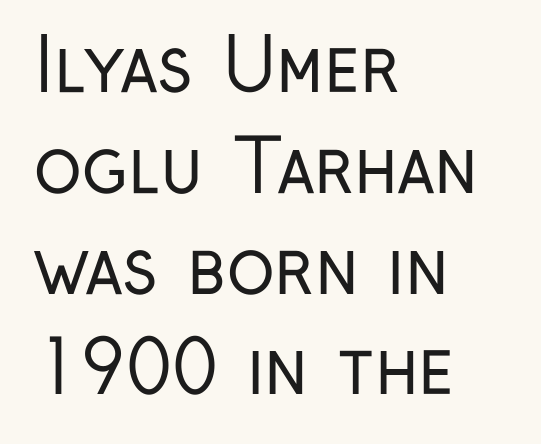
The image shows 72 px regular-weight, condensed sans-serif type, upright; set left-aligned, normal line spacing (1.4x), normal letter spacing, not underlined; low stroke contrast and a medium x-height.
